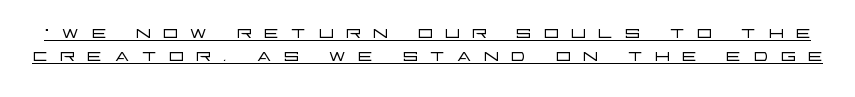
{"italic": "no", "bold": "no", "underline": "yes", "line_spacing": "tight", "line_spacing_ratio": 0.96, "letter_spacing": "wide", "letter_spacing_em": 0.46, "glyph_px": 24}
